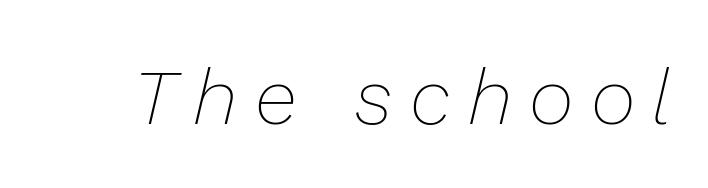
Q: Is the text bold? A: No.
Q: Is the text italic (slanted)? A: Yes, it leans right by about 13 degrees.
Q: Is the text underlined? A: No.
Q: Is the spacing between letters normal or unusually wide? A: Unusually wide.
Q: Width (condensed, normal, or wide)? A: Normal.
Q: Stroke contrast? A: Low.
Q: x-height? A: Medium.
Q: Monospaced? A: No.
